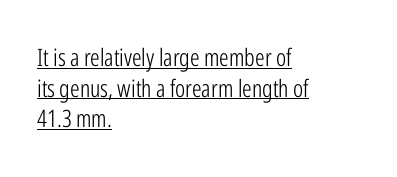
{"italic": "no", "bold": "no", "underline": "yes", "align": "left", "line_spacing": "normal", "line_spacing_ratio": 1.28, "letter_spacing": "normal", "letter_spacing_em": 0.0, "glyph_px": 24}
